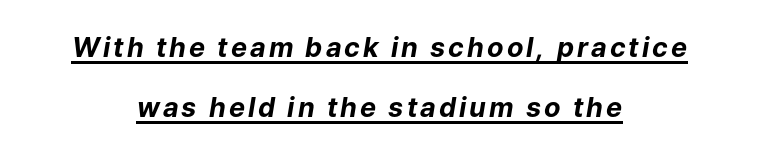
Horizontal bands of white between lines are thick stripes. Is the block centered? Yes — each line is placed symmetrically about the middle. Caption: lettering with a line underneath. The specimen reads as italic at a glance. Heavy-handed strokes throughout: this text is bold.
